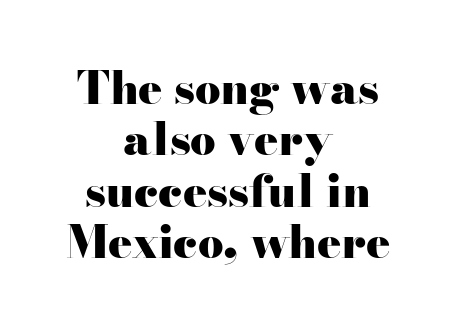
Q: Is the text bold? A: Yes.
Q: Is the text italic (slanted)? A: No, it is upright.
Q: Is the typeface a serif or a sans-serif typeface? A: Serif.
Q: Is the text underlined? A: No.
Q: How is the paragraph aligned? A: Centered.
Q: Is the spacing between letters normal or unusually wide? A: Normal.
Q: Is the spacing between lines tight, normal or loose? A: Tight.
Q: Width (condensed, normal, or wide)? A: Wide.
Q: Stroke contrast? A: High.
Q: x-height? A: Small.
Q: Monospaced? A: No.
